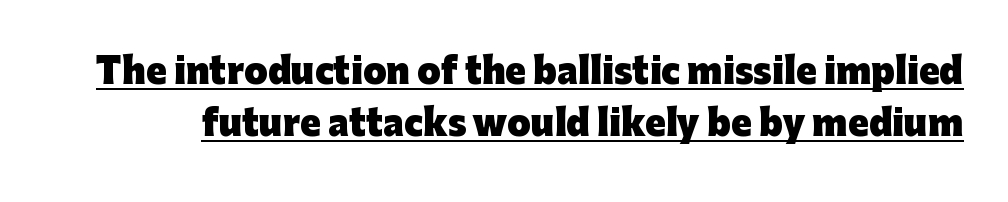
{"serif": "no", "italic": "no", "bold": "yes", "weight": "heavy", "width": "normal", "stroke_contrast": "low", "x_height": "medium", "monospaced": "no", "underline": "yes", "line_spacing": "normal", "line_spacing_ratio": 1.53, "letter_spacing": "normal", "letter_spacing_em": 0.0, "glyph_px": 34}
